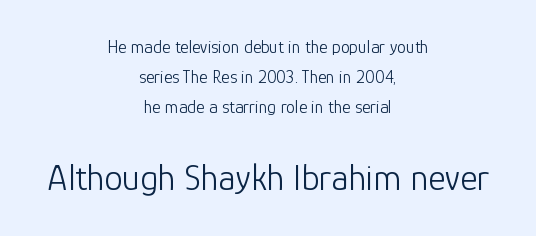
Does the leading feel generous? No, just average. Descender tails drop into unmarked territory. Every stem runs plumb, perpendicular to the baseline. Character size in the trailing block exceeds that of the leading block. The cut favours lightness, reaching ordinary text weight at its darkest. Think of a printed novel: that variable character pitch is what you see here.
